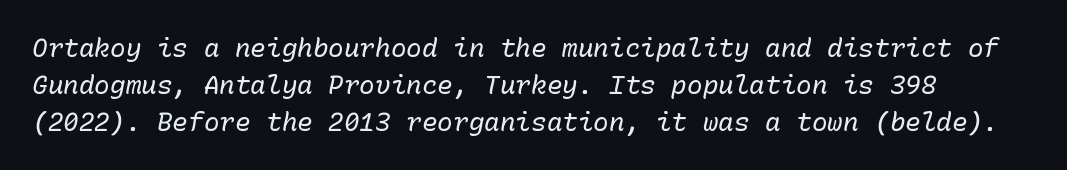
Q: Is the text bold? A: No.
Q: Is the text italic (slanted)? A: Yes, it leans right by about 10 degrees.
Q: Is the text underlined? A: No.
Q: Is the spacing between letters normal or unusually wide? A: Normal.
Q: Is the spacing between lines tight, normal or loose? A: Normal.
